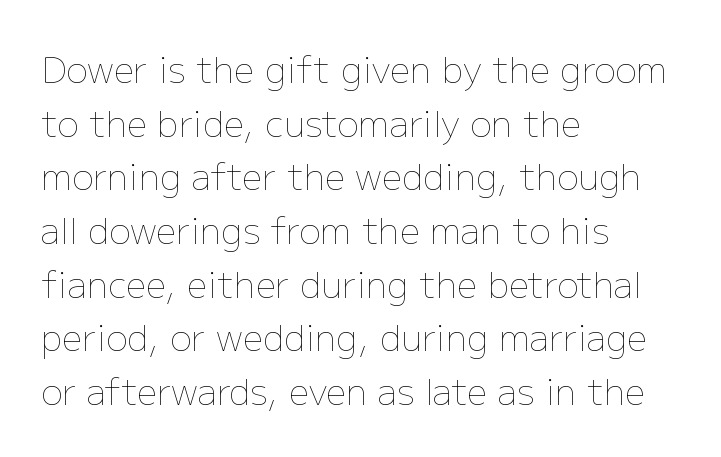
{"italic": "no", "bold": "no", "weight": "thin", "width": "normal", "stroke_contrast": "low", "x_height": "medium", "monospaced": "no", "underline": "no", "align": "left", "line_spacing": "normal", "line_spacing_ratio": 1.49, "letter_spacing": "normal", "letter_spacing_em": 0.0, "glyph_px": 36}
